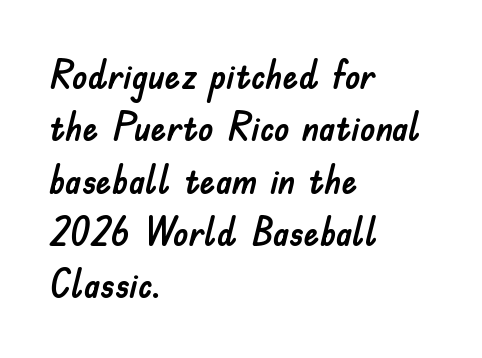
The image shows 39 px sans-serif type; set left-aligned, normal line spacing (1.34x), normal letter spacing, not underlined; low stroke contrast and a small x-height.
